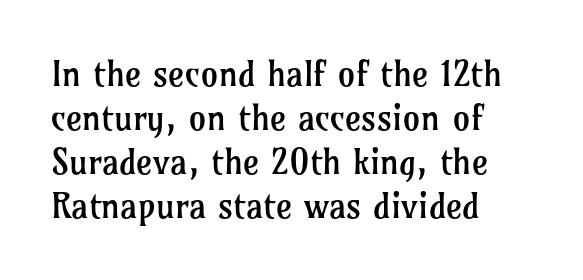
Q: Is the text bold? A: No.
Q: Is the text italic (slanted)? A: No, it is upright.
Q: Is the typeface a serif or a sans-serif typeface? A: Serif.
Q: Is the text underlined? A: No.
Q: How is the paragraph aligned? A: Left-aligned.
Q: Is the spacing between letters normal or unusually wide? A: Normal.
Q: Is the spacing between lines tight, normal or loose? A: Normal.
Q: Width (condensed, normal, or wide)? A: Normal.
Q: Stroke contrast? A: Low.
Q: x-height? A: Medium.
Q: Monospaced? A: No.
